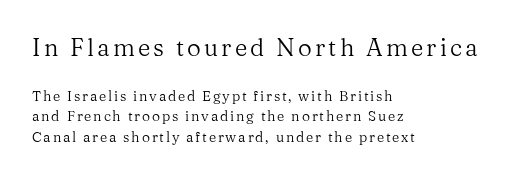
The initial chunk of copy outweighs the following chunk in type size. This rendering features lettering with no underline. Typeset ragged right — the left edge is the straight one. Weight class: somewhere from thin through regular. Every character sits straight up, as roman type does.
